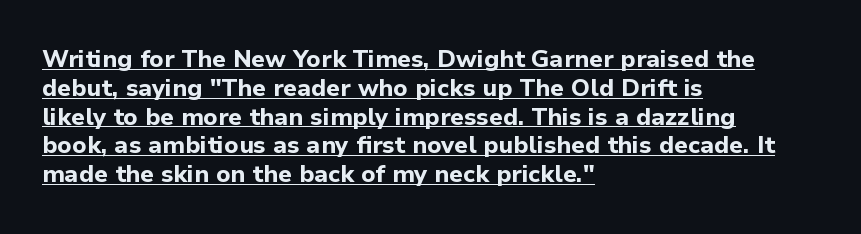
Q: Is the text bold? A: Yes.
Q: Is the text italic (slanted)? A: No, it is upright.
Q: Is the text underlined? A: Yes.
Q: How is the paragraph aligned? A: Left-aligned.
Q: Is the spacing between letters normal or unusually wide? A: Normal.
